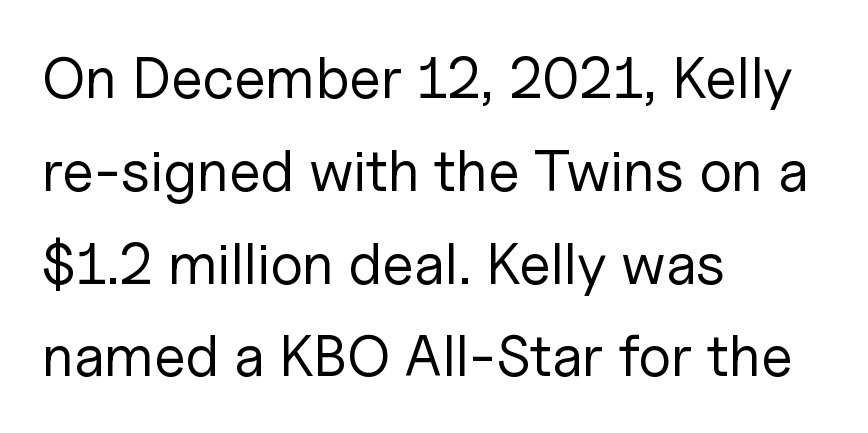
Q: Is the text bold? A: No.
Q: Is the text italic (slanted)? A: No, it is upright.
Q: Is the typeface a serif or a sans-serif typeface? A: Sans-serif.
Q: Is the text underlined? A: No.
Q: How is the paragraph aligned? A: Left-aligned.
Q: Is the spacing between letters normal or unusually wide? A: Normal.
Q: Is the spacing between lines tight, normal or loose? A: Normal.
Q: Width (condensed, normal, or wide)? A: Normal.
Q: Stroke contrast? A: Low.
Q: x-height? A: Medium.
Q: Monospaced? A: No.
